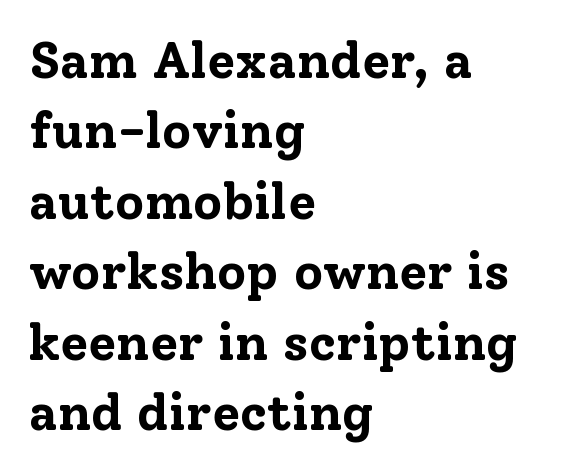
{"serif": "yes", "italic": "no", "bold": "yes", "weight": "bold", "width": "normal", "stroke_contrast": "low", "x_height": "medium", "monospaced": "no", "underline": "no", "align": "left", "line_spacing": "normal", "line_spacing_ratio": 1.38, "letter_spacing": "normal", "letter_spacing_em": 0.0, "glyph_px": 51}
